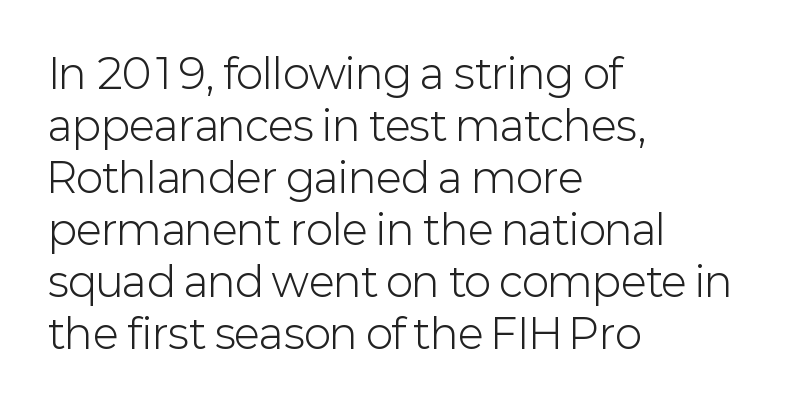
A light-to-regular cut is what we see here. Regular leading. Notice how the stems are strictly vertical — no italics here. This rendering leaves character spacing at its baseline value. Lines of text with bare space underneath. The passage shown is typeset with a sans-serif family.
